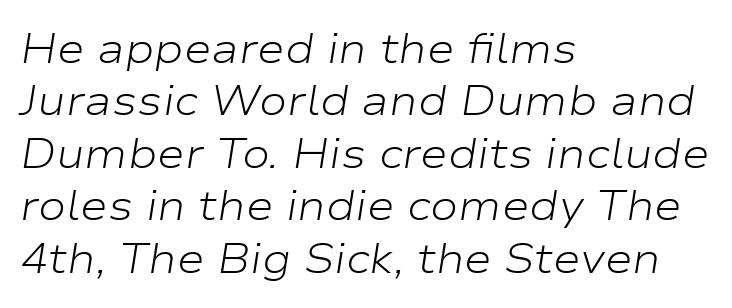
The image shows 42 px light, wide type, italic (leaning right); set left-aligned, normal line spacing (1.25x), normal letter spacing, not underlined; low stroke contrast and a medium x-height.
